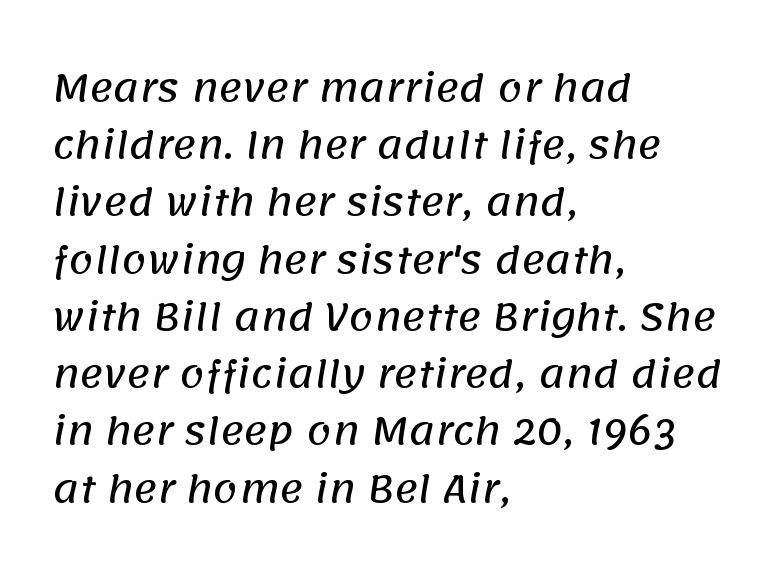
Q: Is the typeface a serif or a sans-serif typeface? A: Sans-serif.
Q: Is the text underlined? A: No.
Q: How is the paragraph aligned? A: Left-aligned.
Q: Is the spacing between letters normal or unusually wide? A: Normal.
Q: Is the spacing between lines tight, normal or loose? A: Normal.
Q: Width (condensed, normal, or wide)? A: Normal.
Q: Stroke contrast? A: Low.
Q: x-height? A: Large.
Q: Monospaced? A: No.
